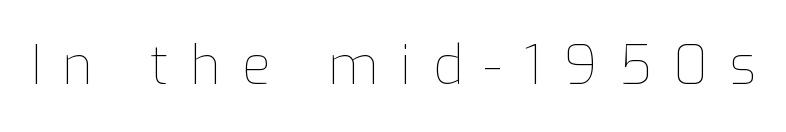
Q: Is the text bold? A: No.
Q: Is the text italic (slanted)? A: No, it is upright.
Q: Is the text underlined? A: No.
Q: Is the spacing between letters normal or unusually wide? A: Unusually wide.
Q: Width (condensed, normal, or wide)? A: Normal.
Q: Stroke contrast? A: Low.
Q: x-height? A: Medium.
Q: Monospaced? A: No.
